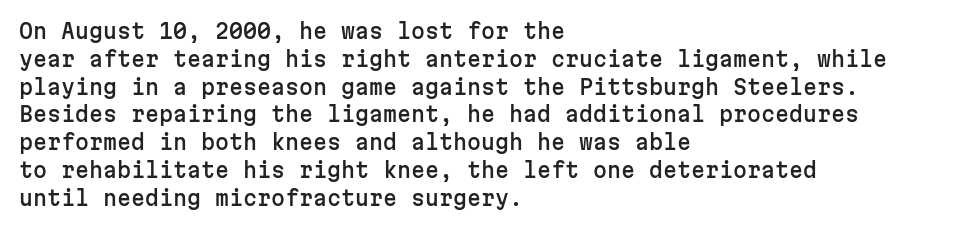
Q: Is the text italic (slanted)? A: No, it is upright.
Q: Is the text underlined? A: No.
Q: How is the paragraph aligned? A: Left-aligned.
Q: Is the spacing between letters normal or unusually wide? A: Normal.
Q: Is the spacing between lines tight, normal or loose? A: Normal.
